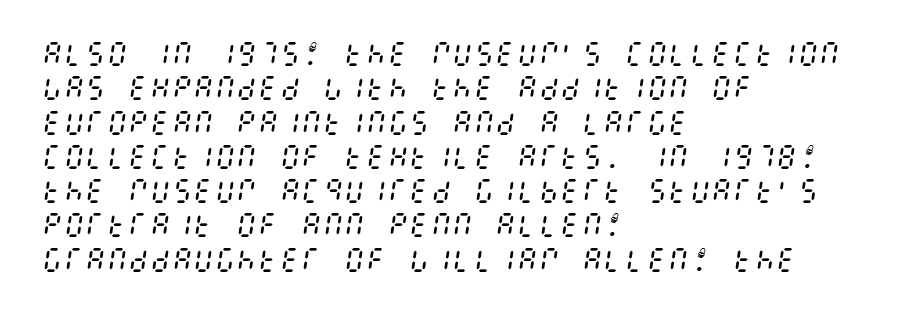
Q: Is the text bold? A: No.
Q: Is the text italic (slanted)? A: Yes, it leans right by about 8 degrees.
Q: Is the text underlined? A: No.
Q: How is the paragraph aligned? A: Left-aligned.
Q: Is the spacing between letters normal or unusually wide? A: Normal.
Q: Is the spacing between lines tight, normal or loose? A: Normal.
